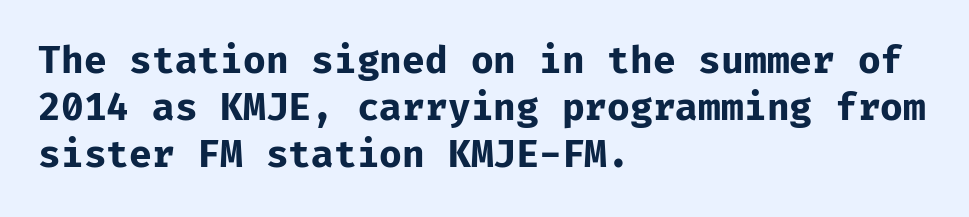
Do the letters lean? They stand straight. Font category for this specimen: sans-serif. These words are printed bold, with thick strokes throughout. The ragged edge is on the right, which tells us the setting is flush left.
